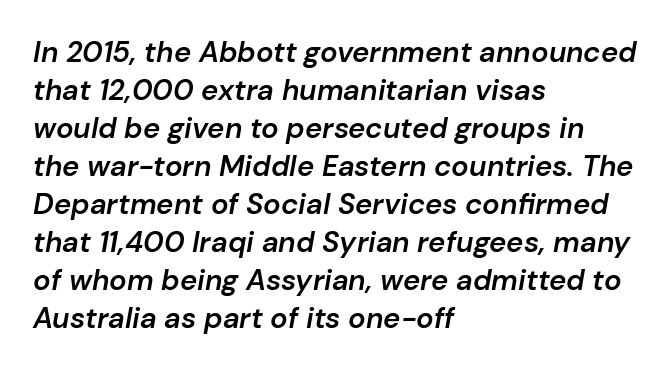
Is the letter spacing exaggerated? No — it looks like the ordinary default. This sample keeps an unexceptional amount of space between lines. Think of a printed novel: that variable character pitch is what you see here. Each line starts at the same left margin while the right side varies.
